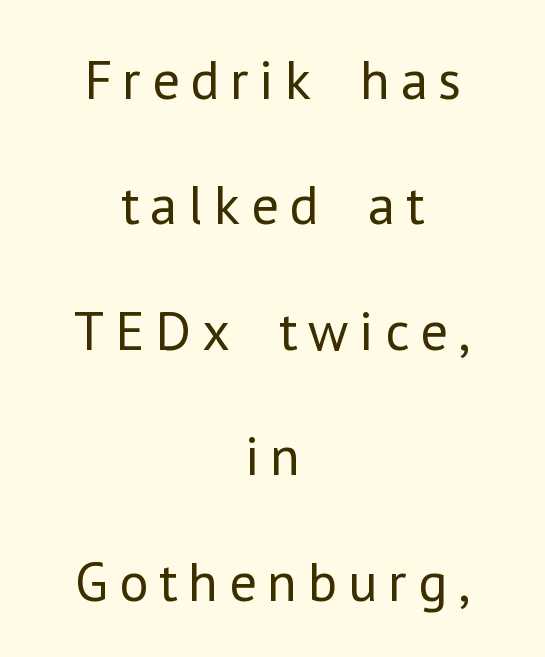
The image shows 56 px regular-weight sans-serif type, upright; set centered, loose line spacing (2.24x), not underlined; low stroke contrast and a medium x-height.
